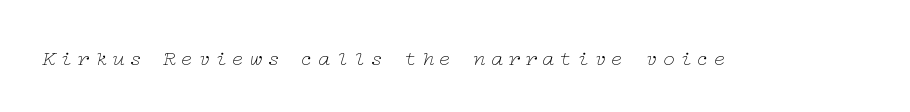
{"italic": "yes", "lean": "right", "slant_degrees": 12, "bold": "no", "underline": "no", "letter_spacing": "wide", "letter_spacing_em": 0.22, "glyph_px": 21}
